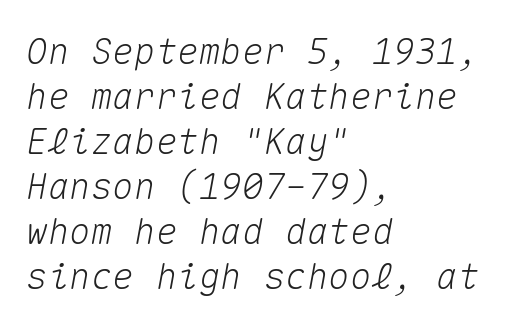
{"italic": "yes", "lean": "right", "slant_degrees": 10, "width": "normal", "stroke_contrast": "medium", "x_height": "medium", "monospaced": "yes", "underline": "no", "align": "left", "line_spacing": "normal", "line_spacing_ratio": 1.25, "letter_spacing": "normal", "letter_spacing_em": 0.0, "glyph_px": 36}
